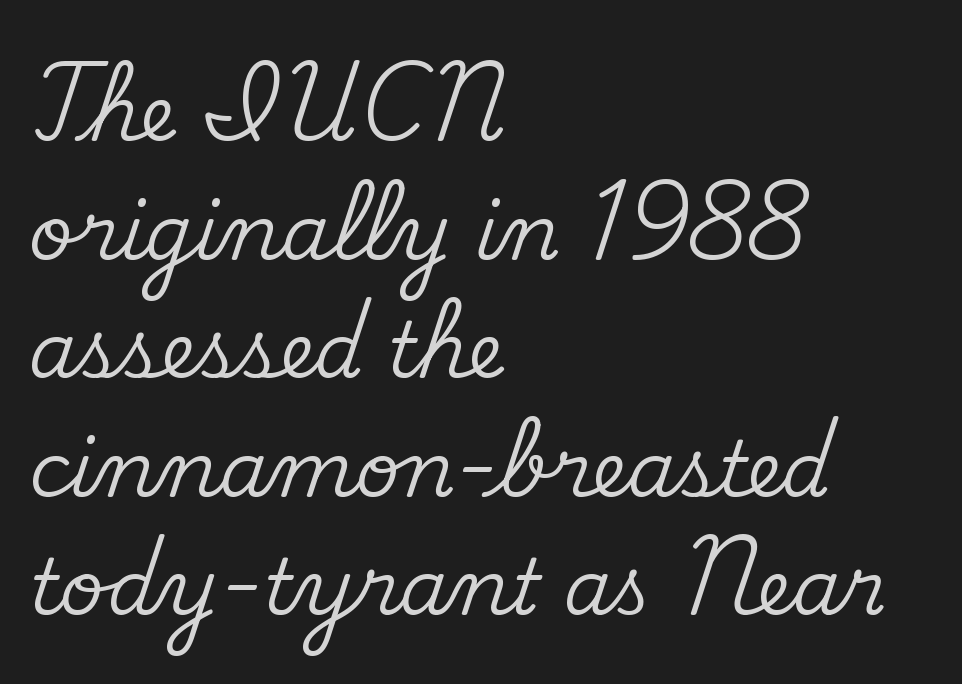
{"width": "normal", "stroke_contrast": "medium", "x_height": "small", "monospaced": "no", "underline": "no", "align": "left", "line_spacing": "normal", "line_spacing_ratio": 1.54, "letter_spacing": "normal", "letter_spacing_em": 0.0, "glyph_px": 77}
